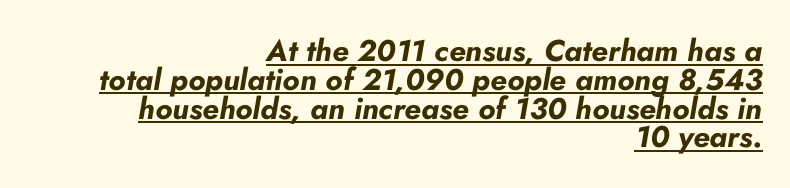
Q: Is the text bold? A: Yes.
Q: Is the text italic (slanted)? A: Yes, it leans right by about 10 degrees.
Q: Is the text underlined? A: Yes.
Q: How is the paragraph aligned? A: Right-aligned.
Q: Is the spacing between letters normal or unusually wide? A: Normal.
Q: Is the spacing between lines tight, normal or loose? A: Tight.
Q: Width (condensed, normal, or wide)? A: Normal.
Q: Stroke contrast? A: Low.
Q: x-height? A: Small.
Q: Monospaced? A: No.
